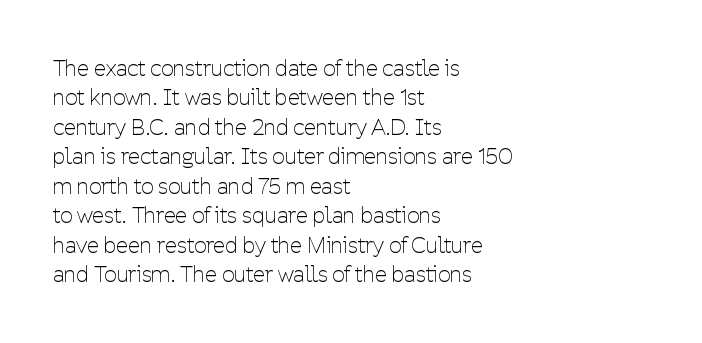
The image shows 22 px text type, upright; set left-aligned, normal line spacing (1.34x), normal letter spacing, not underlined.
